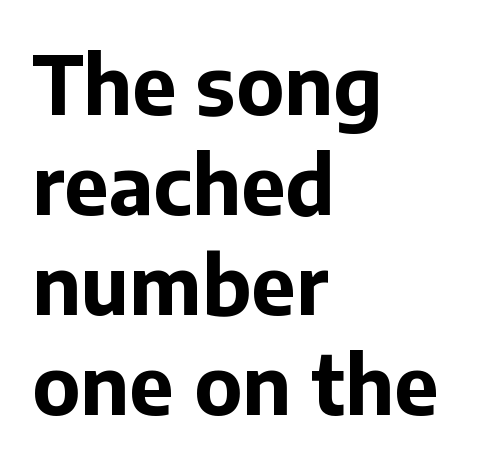
The image shows 80 px bold sans-serif type, upright; set left-aligned, normal line spacing (1.25x), normal letter spacing, not underlined; low stroke contrast and a medium x-height.
